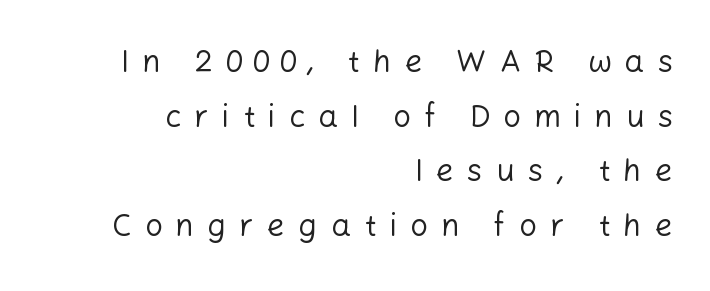
The image shows 31 px regular-weight sans-serif type, upright; set right-aligned, line spacing 1.76x, unusually wide letter spacing (+0.43 em), not underlined; low stroke contrast and a medium x-height.
